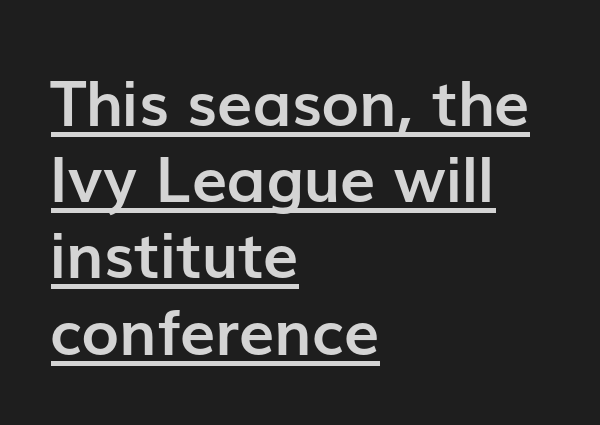
Q: Is the text bold? A: Yes.
Q: Is the text italic (slanted)? A: No, it is upright.
Q: Is the typeface a serif or a sans-serif typeface? A: Sans-serif.
Q: Is the text underlined? A: Yes.
Q: How is the paragraph aligned? A: Left-aligned.
Q: Is the spacing between letters normal or unusually wide? A: Normal.
Q: Width (condensed, normal, or wide)? A: Normal.
Q: Stroke contrast? A: Low.
Q: x-height? A: Medium.
Q: Monospaced? A: No.
